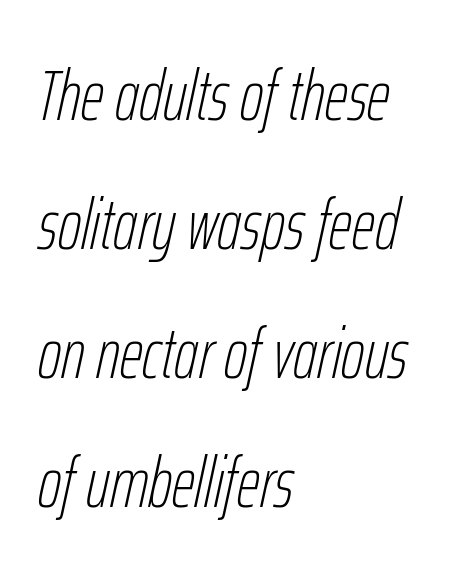
Beneath every word, the page is bare. The specimen reads as italic at a glance. Here the designer chose a conventional face with non-uniform glyph widths. Inter-character spacing is left at the font's built-in metrics.
